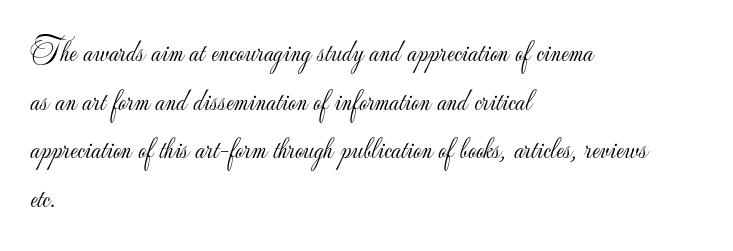
The image shows 31 px light sans-serif type; set left-aligned, normal line spacing (1.57x), normal letter spacing, not underlined; low stroke contrast and a small x-height.
